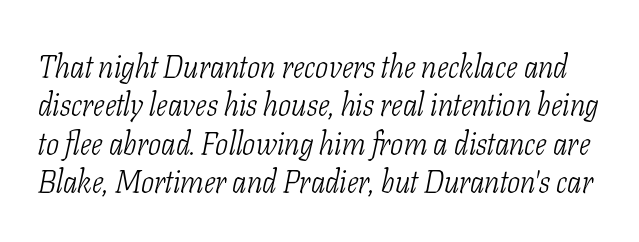
The image shows 31 px light, condensed serif type, italic (leaning right); set line spacing 1.24x, normal letter spacing, not underlined; low stroke contrast and a medium x-height.
